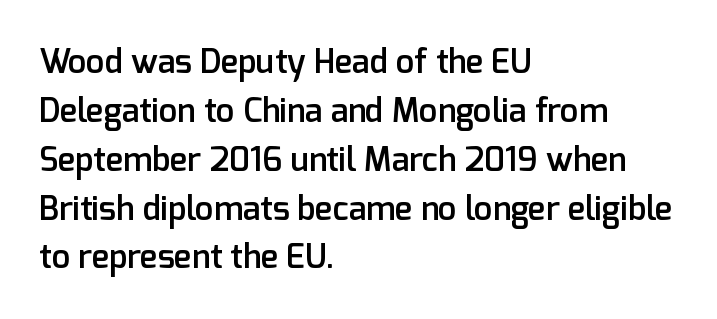
{"serif": "no", "italic": "no", "bold": "semi", "weight": "semibold", "width": "normal", "stroke_contrast": "low", "x_height": "medium", "monospaced": "no", "underline": "no", "align": "left", "line_spacing": "normal", "line_spacing_ratio": 1.48, "letter_spacing": "normal", "letter_spacing_em": 0.0, "glyph_px": 33}
